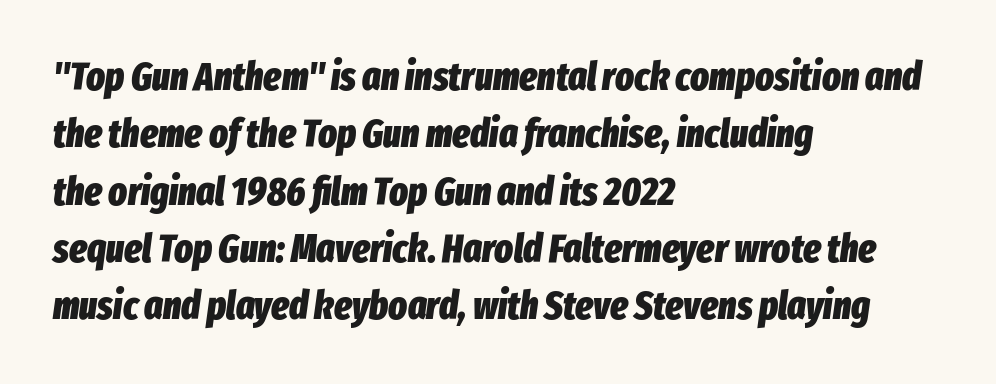
The image shows 39 px heavy, condensed type, italic (leaning right); set left-aligned, normal line spacing (1.47x), normal letter spacing, not underlined; low stroke contrast and a medium x-height.
